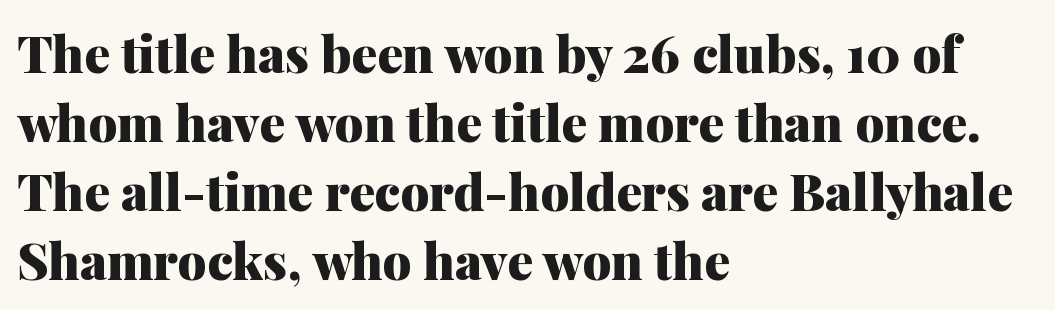
These lines are composed in type with serifs. Compared with typical paragraphs, the rows here are spaced about the same. The type is set solid horizontally, with unmodified tracking. The paragraph has a hard left edge and a soft right edge. When letters stand straight like this, we call the style roman or upright.
